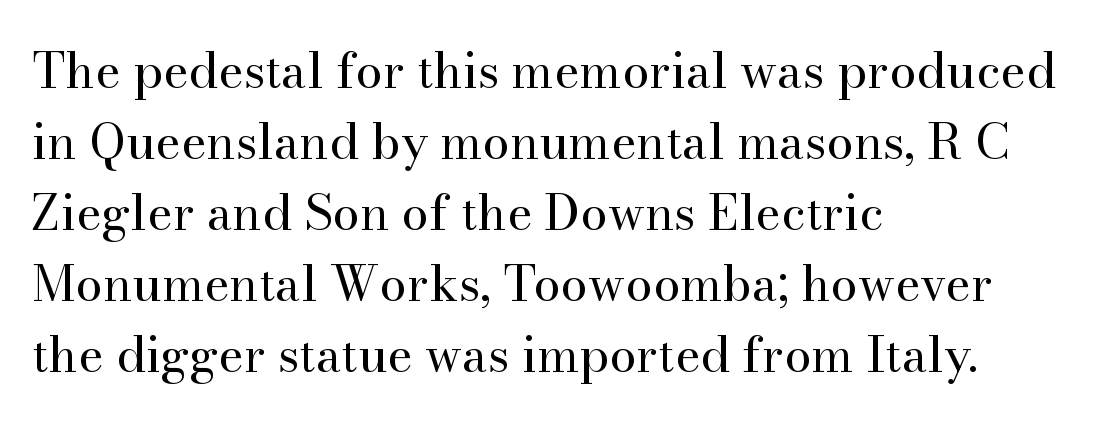
The foot of each line stays bare and open. The setting favours the left margin, as ordinary paragraphs usually do. Weight: not bold — regular or lighter. Horizontal bands of white between lines are of average thickness. No italicization has been applied; the sample stays upright.
